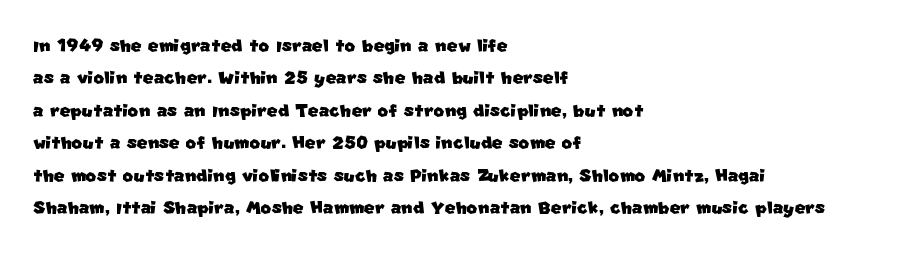
Nobody touched the tracking dial on this one. Any mark beneath the type? The region is blank. Quick note: interline space is typical. The lines in this sample share a left origin and differ only in where they stop.
